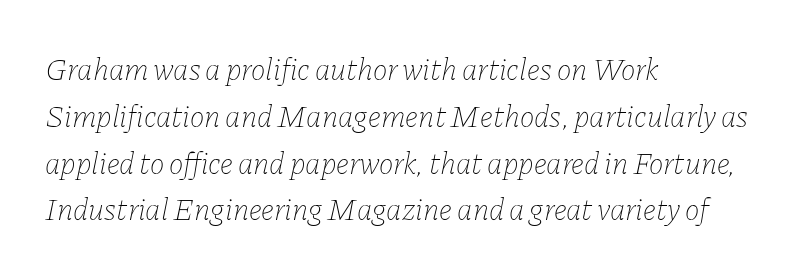
Q: Is the text bold? A: No.
Q: Is the text italic (slanted)? A: Yes, it leans right by about 11 degrees.
Q: Is the text underlined? A: No.
Q: How is the paragraph aligned? A: Left-aligned.
Q: Is the spacing between letters normal or unusually wide? A: Normal.
Q: Is the spacing between lines tight, normal or loose? A: Normal.
Q: Width (condensed, normal, or wide)? A: Normal.
Q: Stroke contrast? A: Low.
Q: x-height? A: Medium.
Q: Monospaced? A: No.
